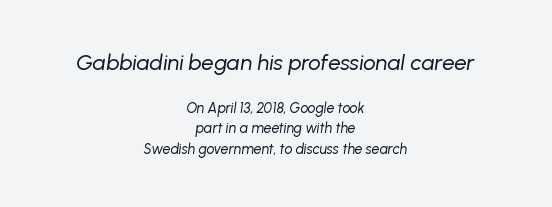
Q: Is the text bold? A: No.
Q: Is the text italic (slanted)? A: Yes, it leans right by about 8 degrees.
Q: Is the text underlined? A: No.
Q: How is the paragraph aligned? A: Centered.
Q: Is the spacing between letters normal or unusually wide? A: Normal.
Q: Is the spacing between lines tight, normal or loose? A: Normal.
Q: Which block of text is set in a larger size, the first (top) or the second (bottom)? A: The first (top) one.
